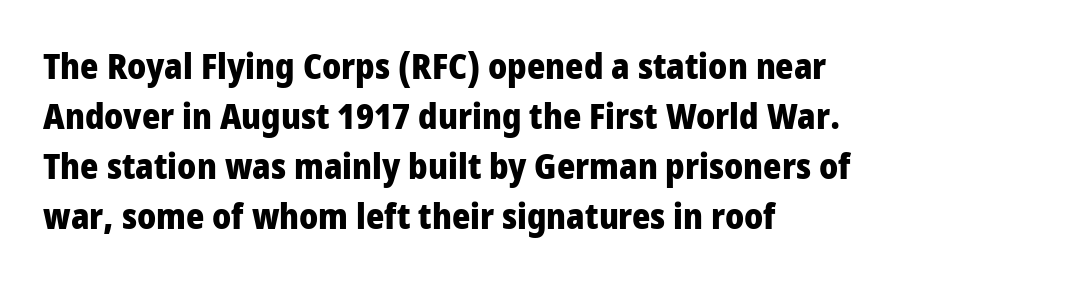
{"serif": "no", "italic": "no", "bold": "yes", "weight": "heavy", "width": "condensed", "stroke_contrast": "low", "x_height": "large", "monospaced": "no", "underline": "no", "align": "left", "line_spacing": "normal", "line_spacing_ratio": 1.43, "letter_spacing": "normal", "letter_spacing_em": 0.0, "glyph_px": 35}
